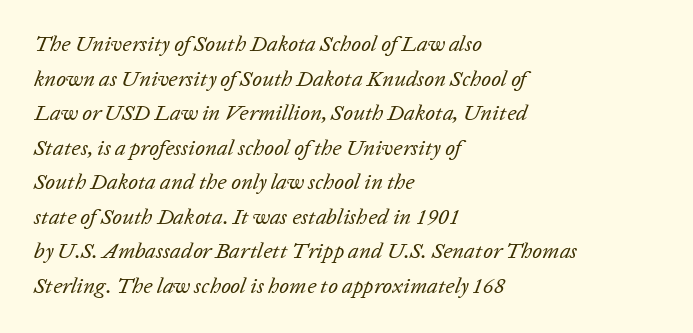
The image shows 22 px text type, italic (leaning right); set left-aligned, normal line spacing (1.57x), normal letter spacing, not underlined.
